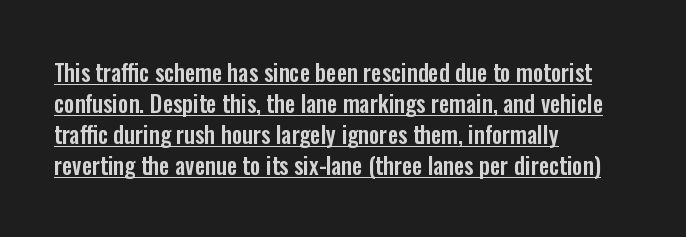
The image shows 23 px text type, upright; set left-aligned, normal line spacing (1.35x), normal letter spacing, underlined.
